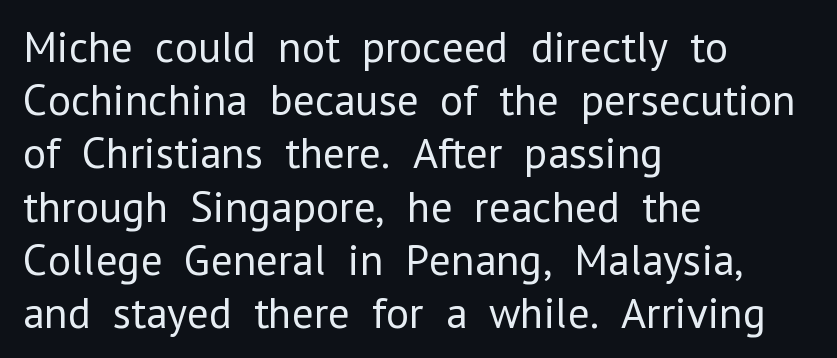
Q: Is the text bold? A: No.
Q: Is the text italic (slanted)? A: No, it is upright.
Q: Is the typeface a serif or a sans-serif typeface? A: Sans-serif.
Q: Is the text underlined? A: No.
Q: How is the paragraph aligned? A: Left-aligned.
Q: Is the spacing between letters normal or unusually wide? A: Normal.
Q: Width (condensed, normal, or wide)? A: Normal.
Q: Stroke contrast? A: Low.
Q: x-height? A: Medium.
Q: Monospaced? A: No.
